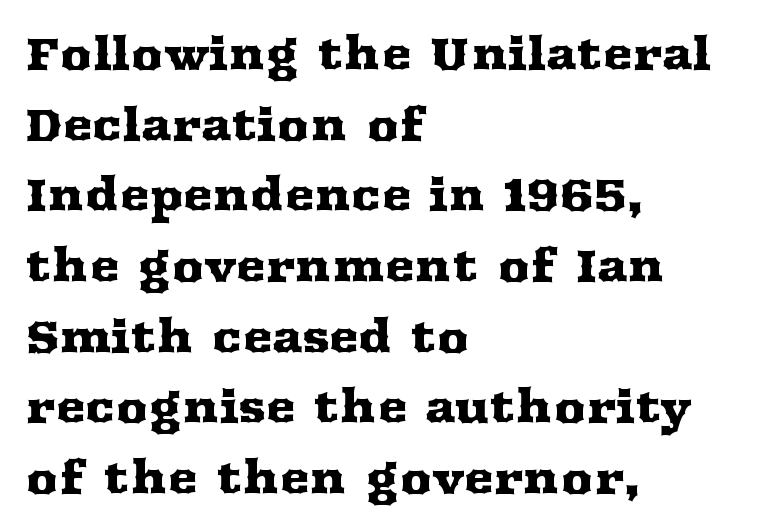
{"serif": "yes", "italic": "no", "width": "wide", "stroke_contrast": "medium", "x_height": "medium", "monospaced": "no", "underline": "no", "align": "left", "line_spacing": "normal", "line_spacing_ratio": 1.57, "letter_spacing": "normal", "letter_spacing_em": 0.0, "glyph_px": 45}
